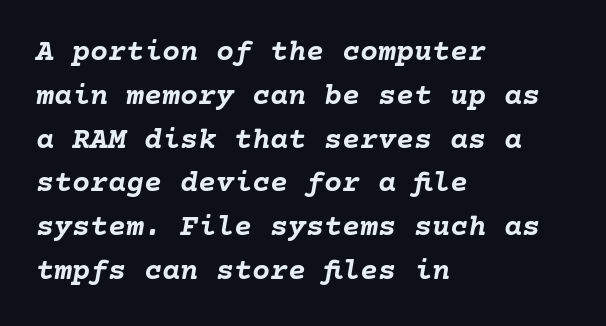
{"italic": "yes", "lean": "right", "slant_degrees": 10, "bold": "yes", "weight": "semibold", "width": "normal", "stroke_contrast": "low", "x_height": "medium", "underline": "no", "align": "left", "line_spacing": "normal", "line_spacing_ratio": 1.46, "letter_spacing": "normal", "letter_spacing_em": 0.0, "glyph_px": 30}
